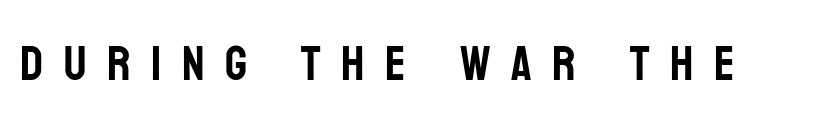
The image shows 49 px condensed sans-serif type, upright; set unusually wide letter spacing (+0.42 em), not underlined; low stroke contrast and a large x-height.
